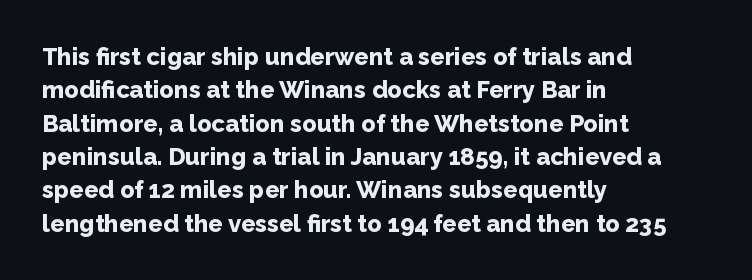
Q: Is the text bold? A: Yes.
Q: Is the text italic (slanted)? A: No, it is upright.
Q: Is the text underlined? A: No.
Q: How is the paragraph aligned? A: Left-aligned.
Q: Is the spacing between letters normal or unusually wide? A: Normal.
Q: Is the spacing between lines tight, normal or loose? A: Normal.
